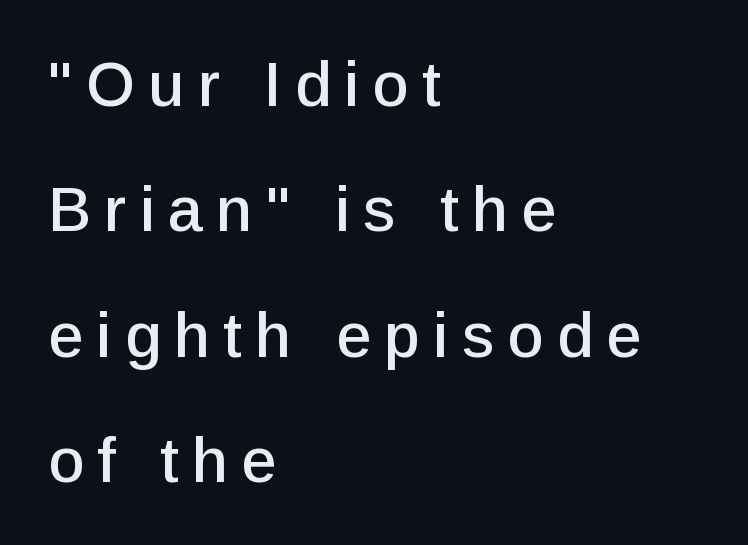
Students, observe: this is what heavily led, spacious text looks like. Here the glyphs are tracked loosely, breaking word shapes into spaced letters. When letters stand straight like this, we call the style roman or upright. Is this a fixed-width face? No — the glyphs have proportional, varying widths.
